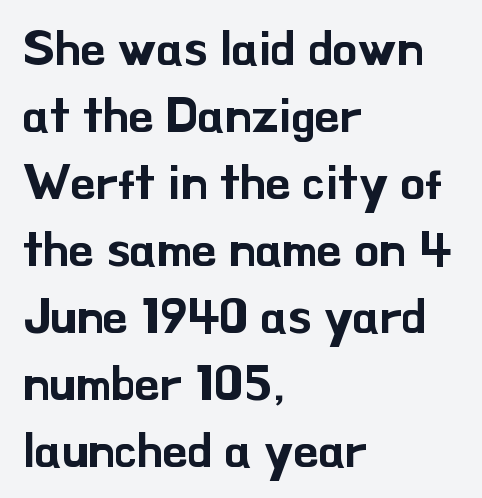
These lines are composed in type without serifs. This sample has the flowing, uneven cadence of proportional lettering. The passage shown is not underscored anywhere. Posture: vertical. These lines stack with their left ends in a neat column. Each new line begins a customary step beneath the previous one.
